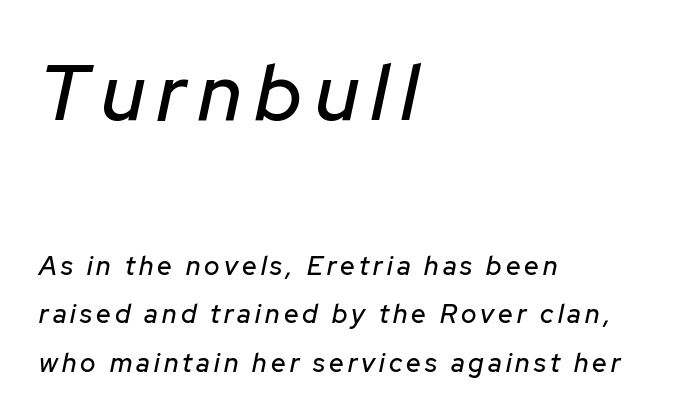
The image shows 79 px text type, italic (leaning right); set left-aligned, line spacing 1.85x, not underlined; the first (top) block is 3.04x larger; low stroke contrast and a medium x-height.
